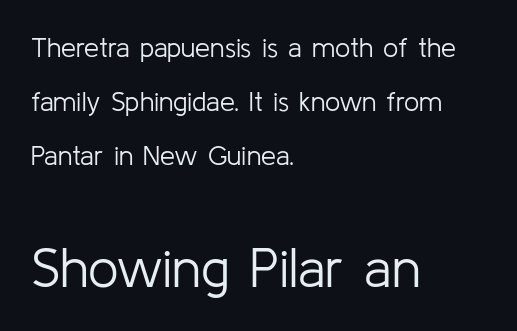
Q: Is the text bold? A: No.
Q: Is the text italic (slanted)? A: No, it is upright.
Q: Is the typeface a serif or a sans-serif typeface? A: Sans-serif.
Q: Is the text underlined? A: No.
Q: How is the paragraph aligned? A: Left-aligned.
Q: Is the spacing between letters normal or unusually wide? A: Normal.
Q: Is the spacing between lines tight, normal or loose? A: Loose.
Q: Which block of text is set in a larger size, the first (top) or the second (bottom)? A: The second (bottom) one.
Q: Width (condensed, normal, or wide)? A: Normal.
Q: Stroke contrast? A: Low.
Q: x-height? A: Medium.
Q: Monospaced? A: No.
